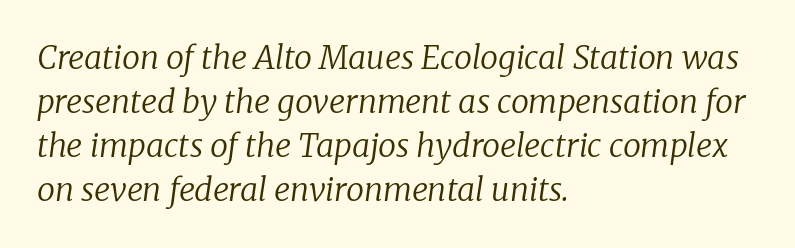
{"serif": "yes", "italic": "yes", "lean": "right", "slant_degrees": 8, "bold": "no", "weight": "regular", "width": "normal", "stroke_contrast": "low", "x_height": "medium", "monospaced": "no", "underline": "no", "align": "left", "line_spacing": "normal", "line_spacing_ratio": 1.38, "letter_spacing": "normal", "letter_spacing_em": 0.0, "glyph_px": 32}
